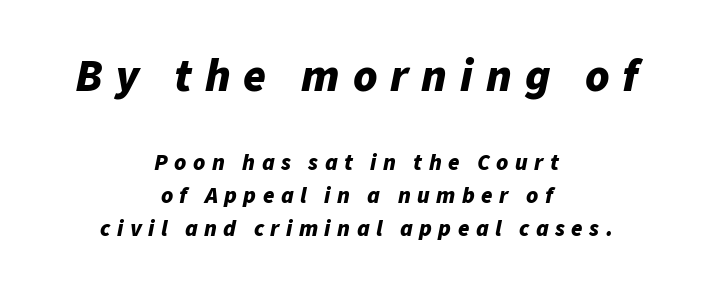
{"italic": "yes", "lean": "right", "slant_degrees": 11, "bold": "yes", "weight": "bold", "width": "normal", "stroke_contrast": "low", "x_height": "medium", "monospaced": "no", "underline": "no", "align": "center", "line_spacing": "normal", "line_spacing_ratio": 1.44, "letter_spacing": "wide", "letter_spacing_em": 0.28, "larger_block": "first", "size_ratio": 2.0, "glyph_px": 46}
